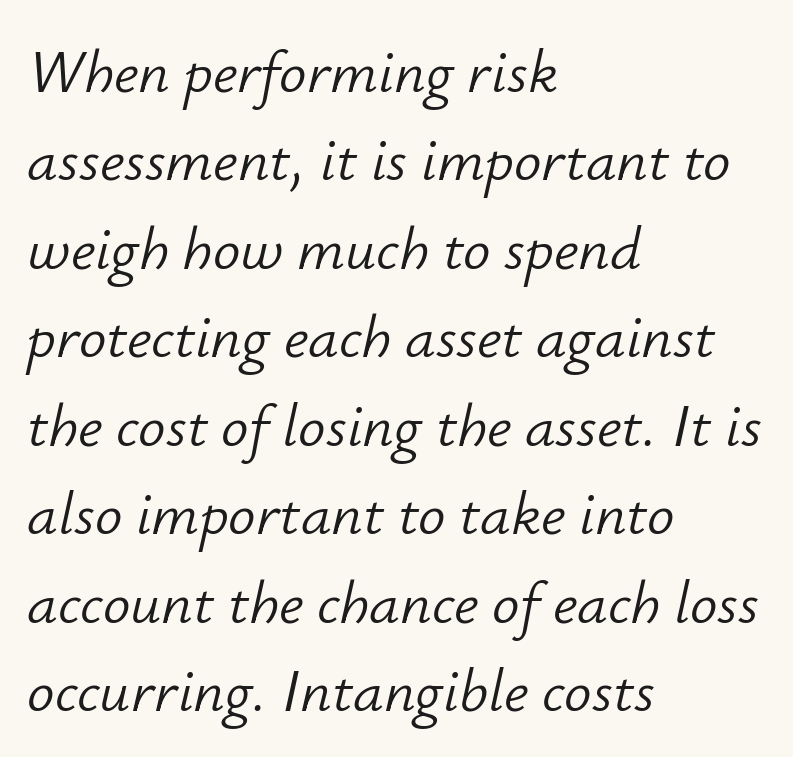
The image shows 61 px light type, italic (leaning right); set left-aligned, normal line spacing (1.45x), normal letter spacing, not underlined; low stroke contrast and a small x-height.
